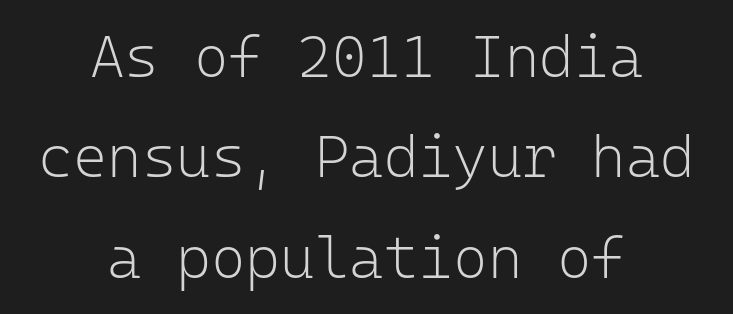
A student would call this center alignment; a typographer would say set centered. The text was rendered using a sans face with plain stroke endings. Lines of text with bare space underneath. You could count columns in this text — the font is strictly monospaced.
